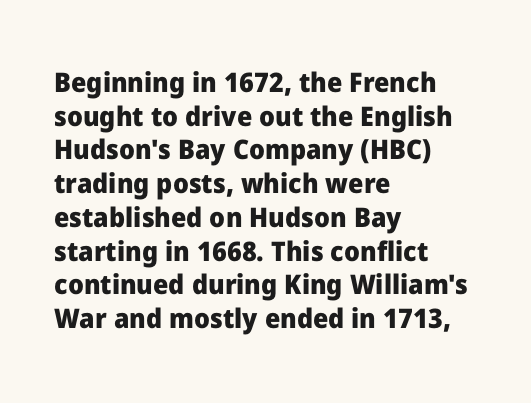
The image shows 27 px bold type, upright; set left-aligned, normal line spacing (1.25x), normal letter spacing, not underlined.
